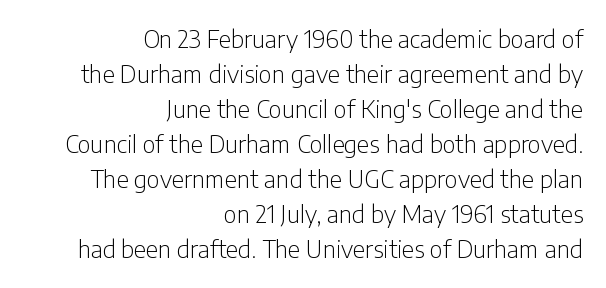
Q: Is the text bold? A: No.
Q: Is the text italic (slanted)? A: No, it is upright.
Q: Is the text underlined? A: No.
Q: How is the paragraph aligned? A: Right-aligned.
Q: Is the spacing between letters normal or unusually wide? A: Normal.
Q: Is the spacing between lines tight, normal or loose? A: Normal.
